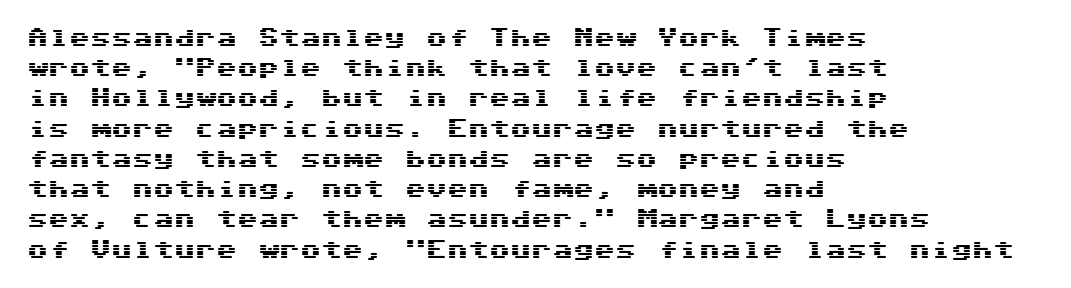
{"italic": "no", "underline": "no", "align": "left", "line_spacing": "normal", "line_spacing_ratio": 1.44, "letter_spacing": "normal", "letter_spacing_em": 0.0, "glyph_px": 21}
